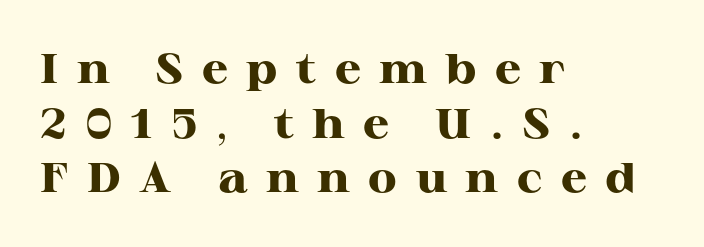
Nobody drew a line under any word here. If you drew a line through each stem, it would be perfectly vertical. The lines sit at an ordinary, default distance from one another. This sample is left-justified, so line endings fall wherever the words run out. Loose tracking; the words dissolve into strings of separated letters. Typesetter's note: full bold, strokes at maximum text heaviness.
